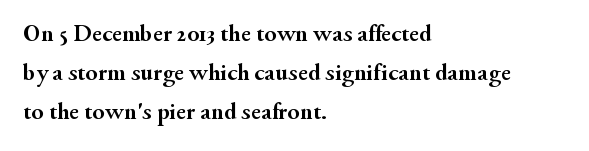
There is no visible air inserted between adjacent glyphs. This sample is left-justified, so line endings fall wherever the words run out. Normally led — the rows are evenly, conventionally spaced. The lettering holds an erect, upright posture throughout.
